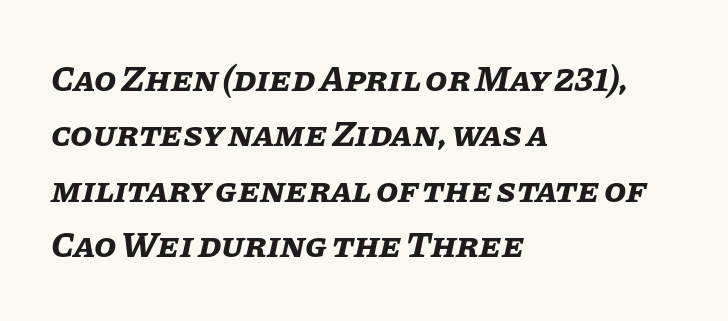
The image shows 36 px bold type, italic (leaning right); set left-aligned, normal line spacing (1.54x), normal letter spacing, not underlined; low stroke contrast and a large x-height.
